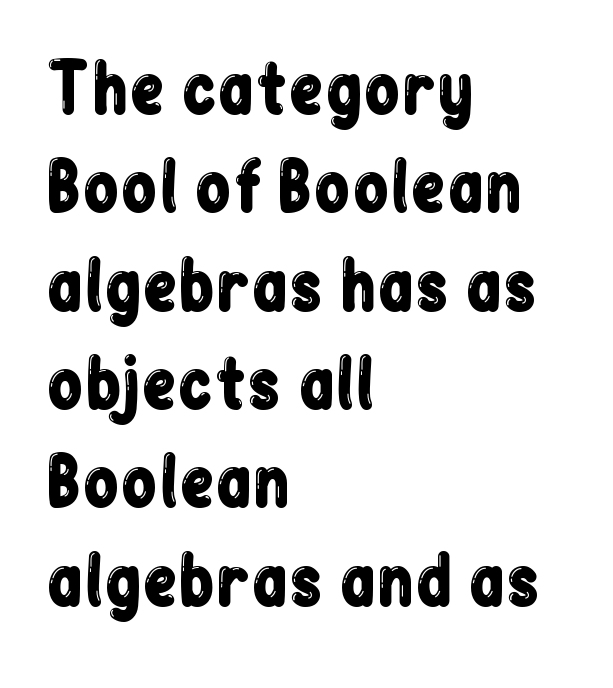
Q: Is the text italic (slanted)? A: No, it is upright.
Q: Is the typeface a serif or a sans-serif typeface? A: Sans-serif.
Q: Is the text underlined? A: No.
Q: How is the paragraph aligned? A: Left-aligned.
Q: Is the spacing between letters normal or unusually wide? A: Normal.
Q: Is the spacing between lines tight, normal or loose? A: Normal.
Q: Width (condensed, normal, or wide)? A: Condensed.
Q: Stroke contrast? A: Low.
Q: x-height? A: Medium.
Q: Monospaced? A: No.
